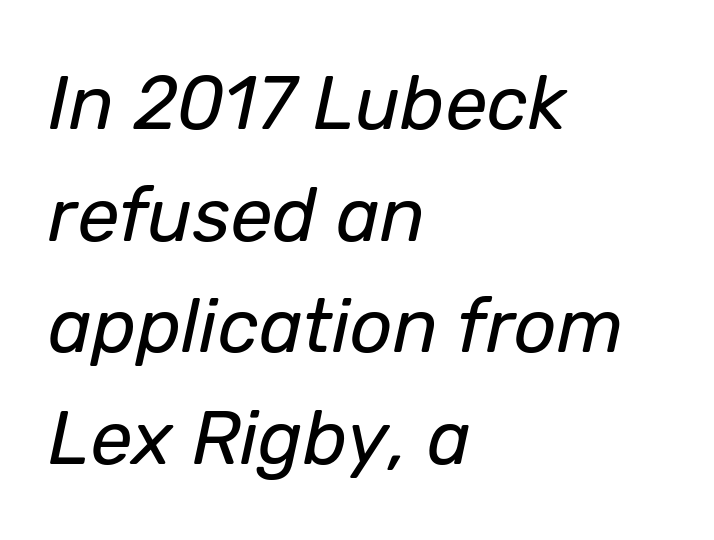
The image shows 75 px regular-weight type, italic (leaning right); set left-aligned, normal line spacing (1.49x), normal letter spacing, not underlined; low stroke contrast and a medium x-height.
